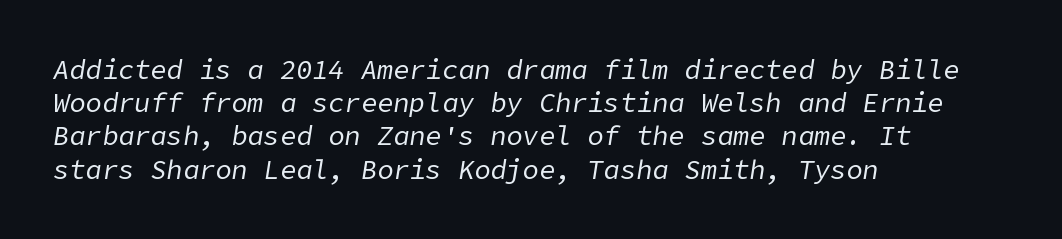
Q: Is the text bold? A: No.
Q: Is the text italic (slanted)? A: Yes, it leans right by about 9 degrees.
Q: Is the text underlined? A: No.
Q: How is the paragraph aligned? A: Left-aligned.
Q: Is the spacing between letters normal or unusually wide? A: Normal.
